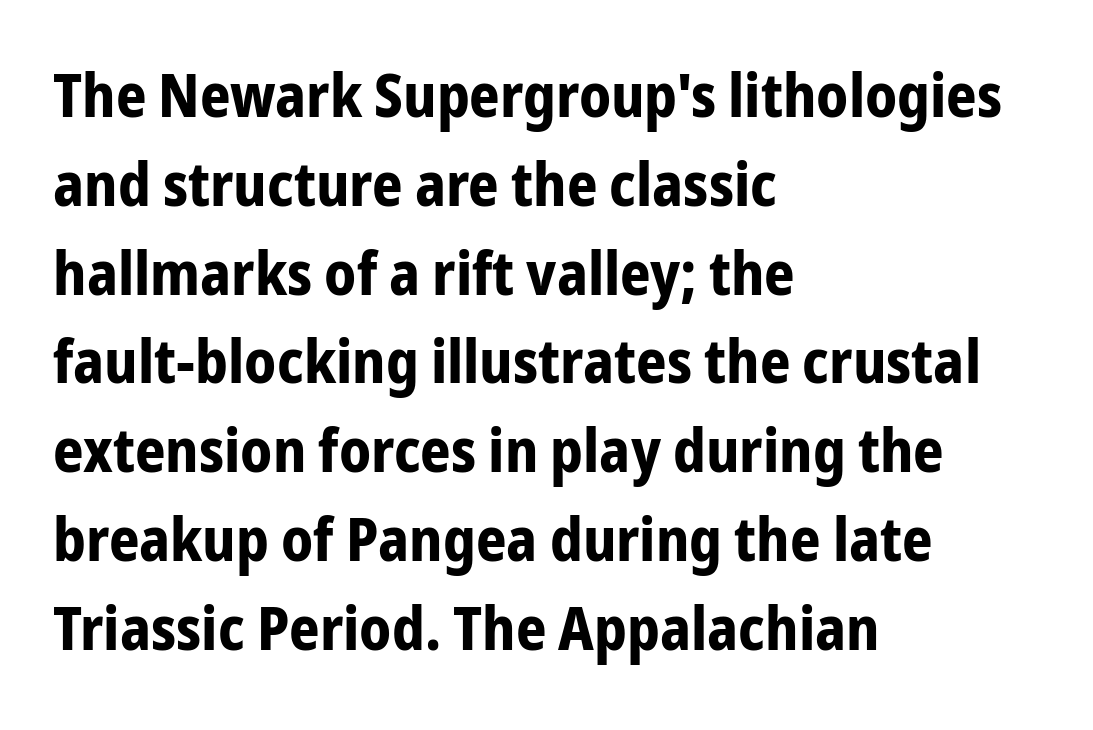
{"serif": "no", "italic": "no", "bold": "yes", "weight": "bold", "width": "condensed", "stroke_contrast": "low", "x_height": "medium", "monospaced": "no", "underline": "no", "align": "left", "line_spacing": "normal", "line_spacing_ratio": 1.48, "letter_spacing": "normal", "letter_spacing_em": 0.0, "glyph_px": 60}
